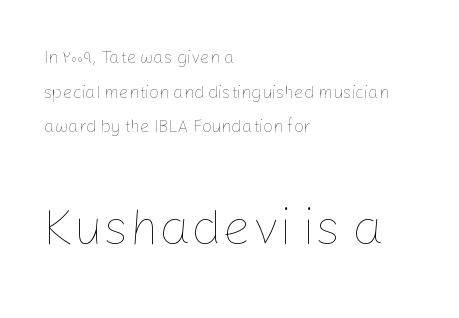
Visually the block forms a straight wall on the left and a jagged coastline on the right. No chunkiness to these letters — they're not bold. This sample has the flowing, uneven cadence of proportional lettering. Bigger letters appear in the bottom chunk; the top chunk is reduced. The zone under the glyphs is completely vacant.
